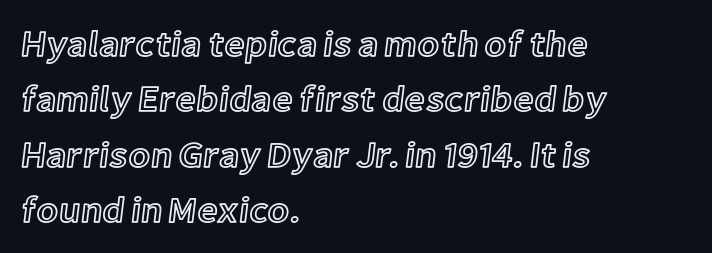
The image shows 36 px text type; set left-aligned, normal line spacing (1.54x), normal letter spacing, not underlined; a medium x-height.
